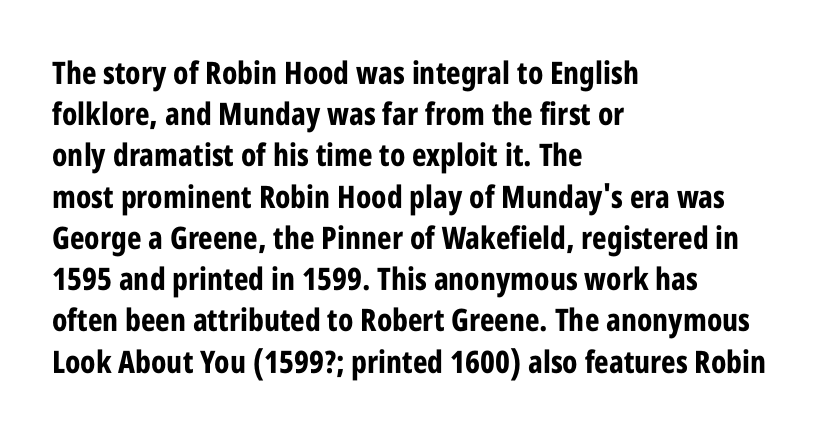
Q: Is the text bold? A: Yes.
Q: Is the text italic (slanted)? A: No, it is upright.
Q: Is the typeface a serif or a sans-serif typeface? A: Sans-serif.
Q: Is the text underlined? A: No.
Q: How is the paragraph aligned? A: Left-aligned.
Q: Is the spacing between letters normal or unusually wide? A: Normal.
Q: Is the spacing between lines tight, normal or loose? A: Normal.
Q: Width (condensed, normal, or wide)? A: Condensed.
Q: Stroke contrast? A: Low.
Q: x-height? A: Large.
Q: Monospaced? A: No.
